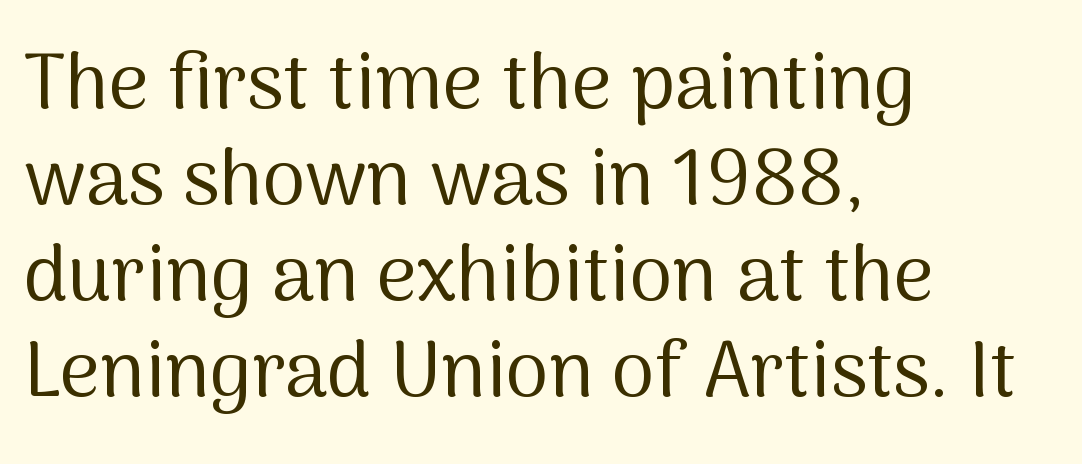
Typographically, this falls in the sans-serif category. Posture: vertical. Any mark beneath the type? The region is blank. Compared with a typical body face, this is equally light or lighter still. The setting favours the left margin, as ordinary paragraphs usually do. Looks like regular typesetting: each glyph gets only the width it needs.
